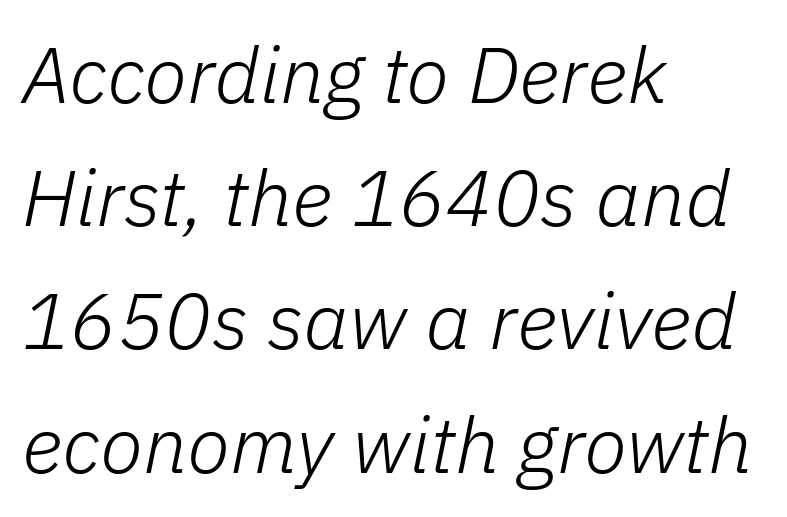
Proportional: the letters do not fall into vertical columns. Words appear dense and cohesive because spacing is normal. When letters slant like this, we call the style italic. These glyphs show unthickened strokes, regular width or finer.
